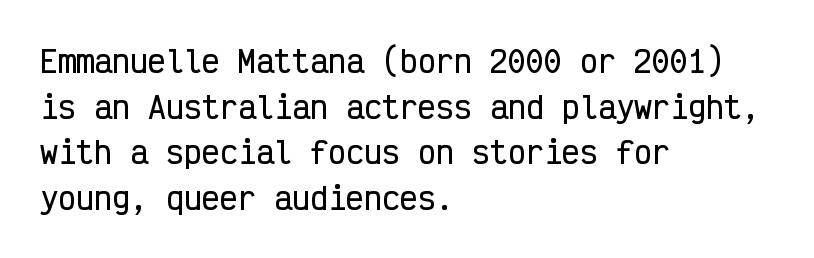
The image shows 30 px condensed sans-serif type, upright, monospaced; set left-aligned, normal line spacing (1.52x), normal letter spacing, not underlined; low stroke contrast and a medium x-height.
